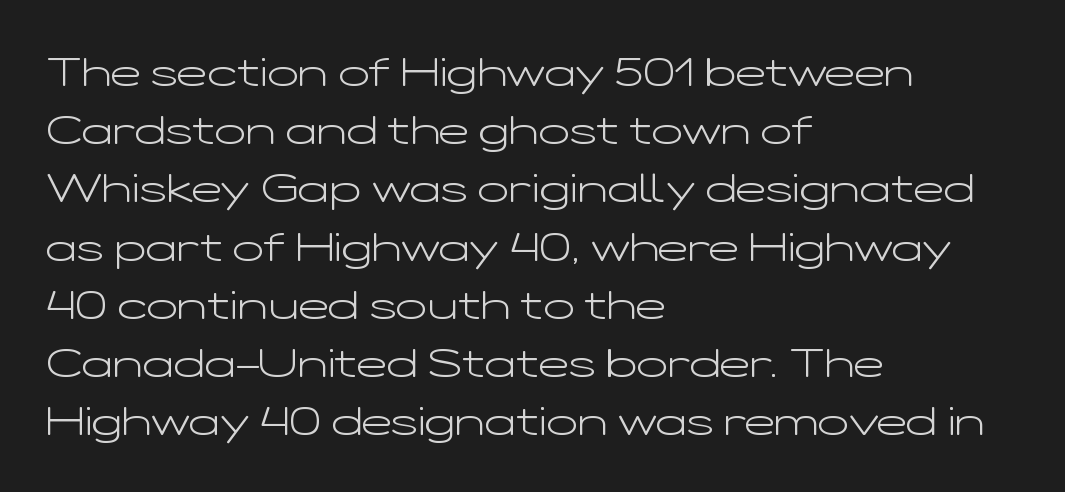
I'd call this a sans setting — the letters go barefoot. What's the leading like? Ordinary, nothing unusual. A light-to-regular cut is what we see here. Characters follow at the spacing the type designer built in.
